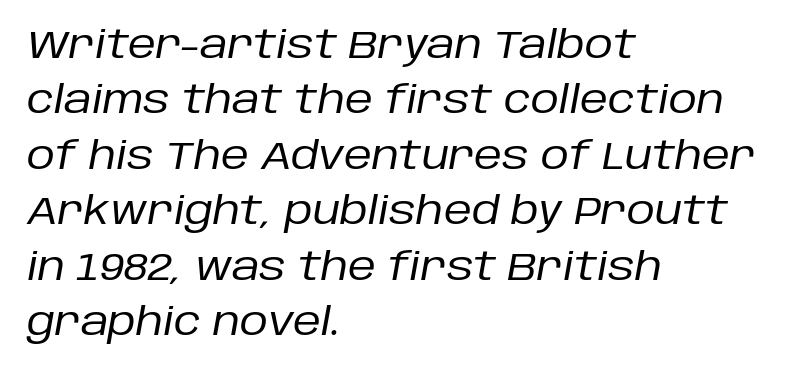
{"italic": "yes", "lean": "right", "slant_degrees": 10, "bold": "no", "weight": "regular", "width": "normal", "stroke_contrast": "low", "x_height": "large", "monospaced": "no", "underline": "no", "align": "left", "line_spacing": "normal", "line_spacing_ratio": 1.42, "letter_spacing": "normal", "letter_spacing_em": 0.0, "glyph_px": 39}
